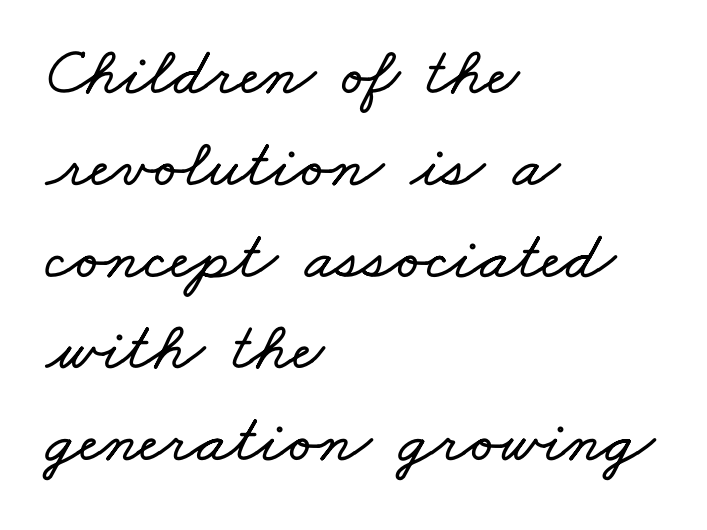
{"width": "wide", "stroke_contrast": "low", "x_height": "small", "monospaced": "no", "underline": "no", "align": "left", "line_spacing": "normal", "line_spacing_ratio": 1.33, "letter_spacing": "normal", "letter_spacing_em": 0.0, "glyph_px": 69}
